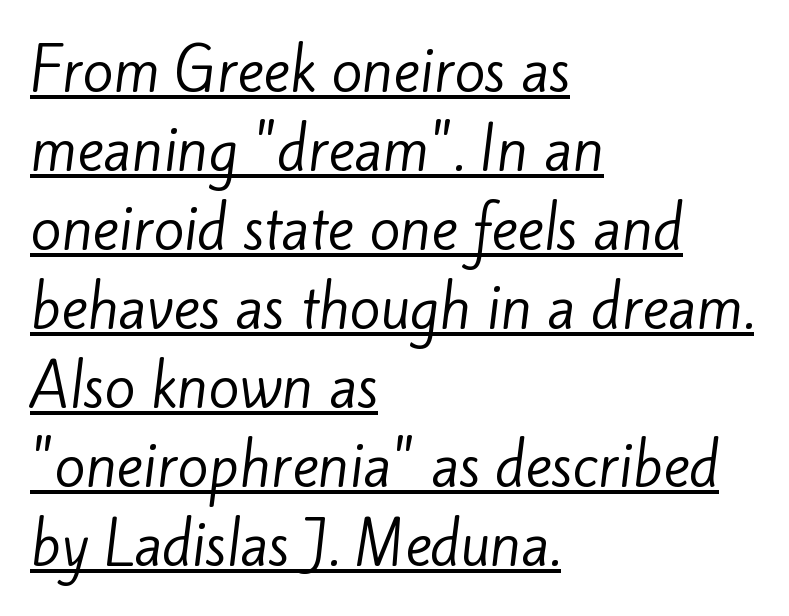
{"serif": "no", "bold": "no", "weight": "regular", "width": "normal", "stroke_contrast": "low", "x_height": "small", "monospaced": "no", "underline": "yes", "align": "left", "line_spacing": "normal", "line_spacing_ratio": 1.41, "letter_spacing": "normal", "letter_spacing_em": 0.0, "glyph_px": 56}
